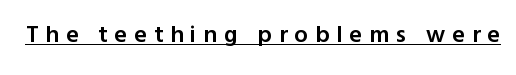
{"italic": "no", "bold": "semi", "underline": "yes", "letter_spacing": "wide", "letter_spacing_em": 0.29, "glyph_px": 24}
